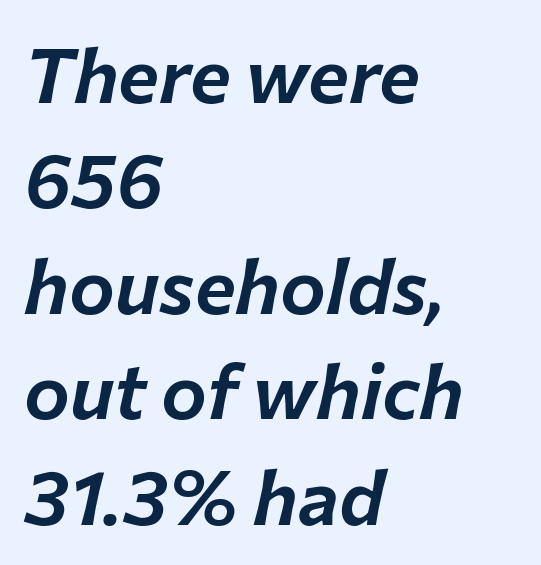
Type without underlining. Compared with typical body copy, the letter spacing here is the same. Line spacing here is normal. Do the characters align in a grid? No, the font is proportional.
